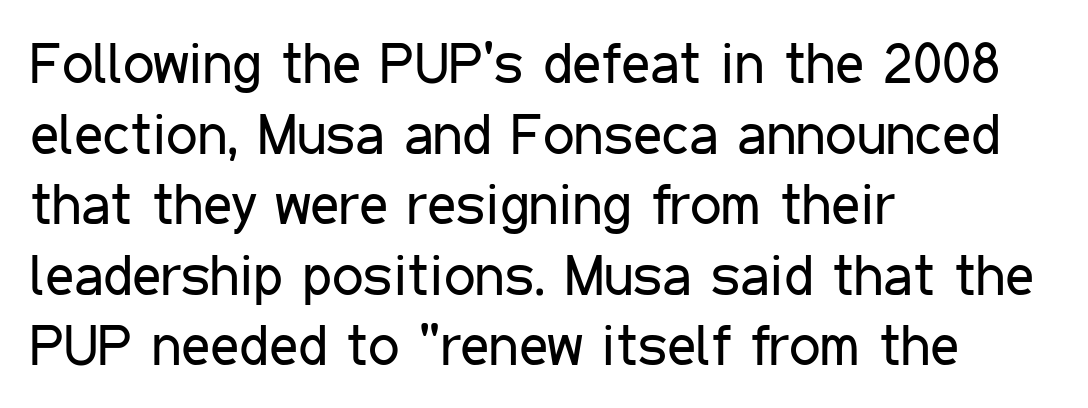
Q: Is the text bold? A: No.
Q: Is the text italic (slanted)? A: No, it is upright.
Q: Is the typeface a serif or a sans-serif typeface? A: Sans-serif.
Q: Is the text underlined? A: No.
Q: How is the paragraph aligned? A: Left-aligned.
Q: Is the spacing between letters normal or unusually wide? A: Normal.
Q: Is the spacing between lines tight, normal or loose? A: Normal.
Q: Width (condensed, normal, or wide)? A: Condensed.
Q: Stroke contrast? A: Low.
Q: x-height? A: Medium.
Q: Monospaced? A: No.
